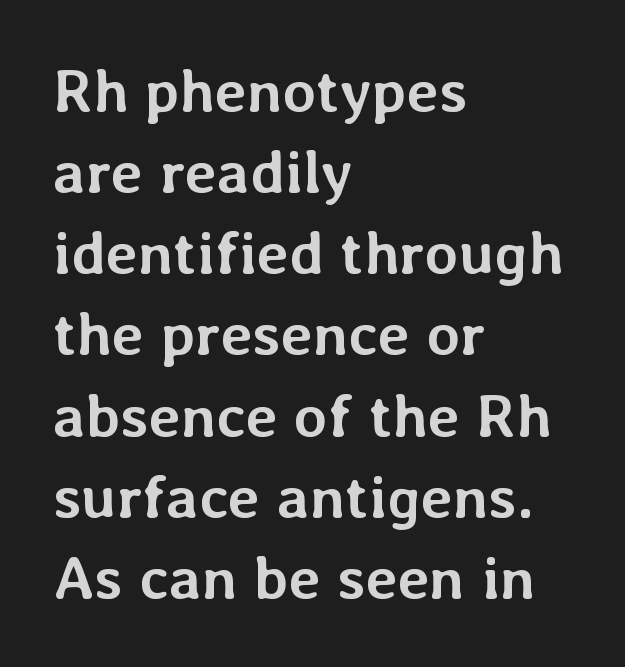
{"italic": "no", "bold": "yes", "weight": "semibold", "width": "normal", "stroke_contrast": "low", "x_height": "medium", "monospaced": "no", "underline": "no", "align": "left", "line_spacing": "normal", "line_spacing_ratio": 1.33, "letter_spacing": "normal", "letter_spacing_em": 0.0, "glyph_px": 61}
